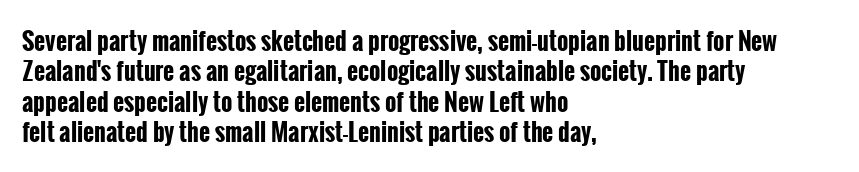
The glyphs are unaccompanied by any horizontal stroke below them. The leading is moderate, giving the passage an even texture. Left-aligned paragraph, ragged on the right. A full-strength bold gives these letters their thick strokes. This sample uses an upright cut, with every glyph sitting square on the baseline.
